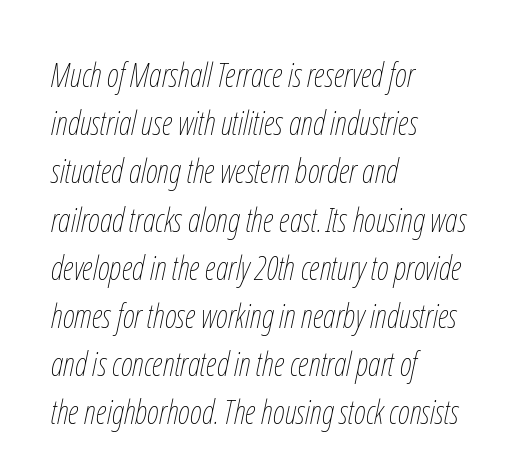
{"italic": "yes", "lean": "right", "slant_degrees": 12, "bold": "no", "weight": "thin", "width": "condensed", "stroke_contrast": "low", "x_height": "medium", "monospaced": "no", "underline": "no", "align": "left", "line_spacing": "normal", "line_spacing_ratio": 1.46, "letter_spacing": "normal", "letter_spacing_em": 0.0, "glyph_px": 33}
